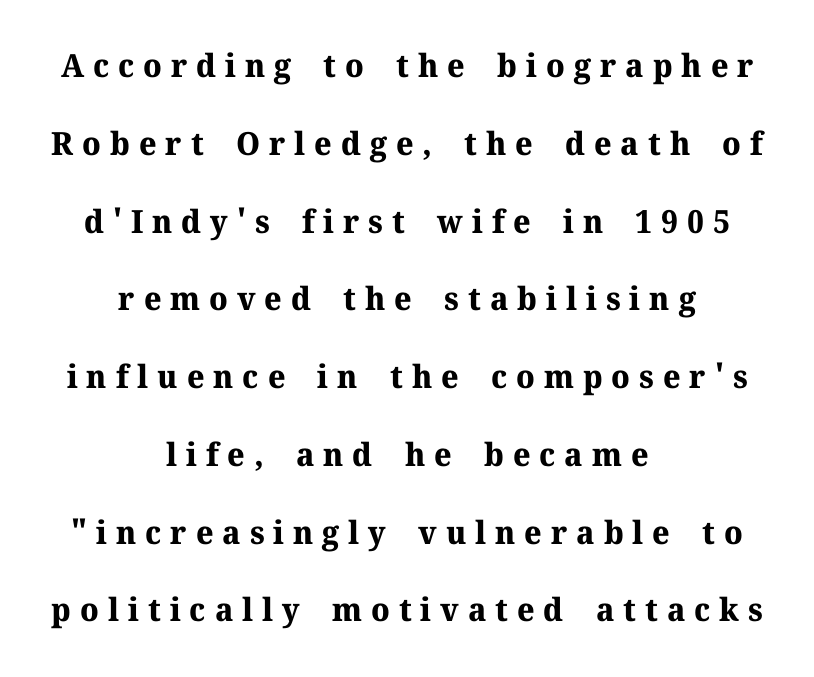
{"serif": "yes", "italic": "no", "bold": "yes", "weight": "bold", "width": "normal", "stroke_contrast": "medium", "x_height": "medium", "monospaced": "no", "underline": "no", "align": "center", "line_spacing": "loose", "line_spacing_ratio": 2.43, "letter_spacing": "wide", "letter_spacing_em": 0.28, "glyph_px": 32}
